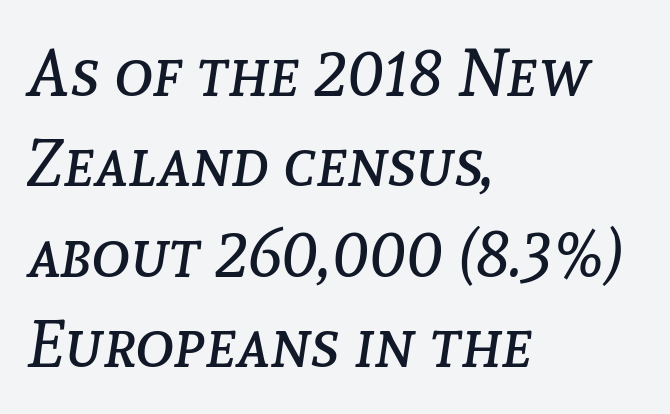
The image shows 66 px regular-weight type, italic (leaning right); set left-aligned, normal line spacing (1.37x), normal letter spacing, not underlined; low stroke contrast and a medium x-height.
